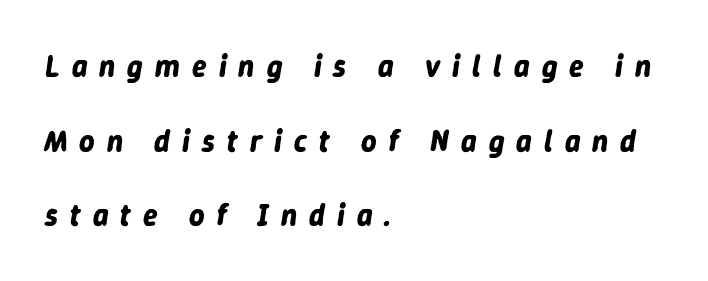
{"italic": "yes", "lean": "right", "slant_degrees": 9, "bold": "yes", "weight": "bold", "width": "normal", "stroke_contrast": "low", "x_height": "medium", "monospaced": "no", "underline": "no", "align": "left", "line_spacing": "loose", "line_spacing_ratio": 2.49, "letter_spacing": "wide", "letter_spacing_em": 0.4, "glyph_px": 30}
